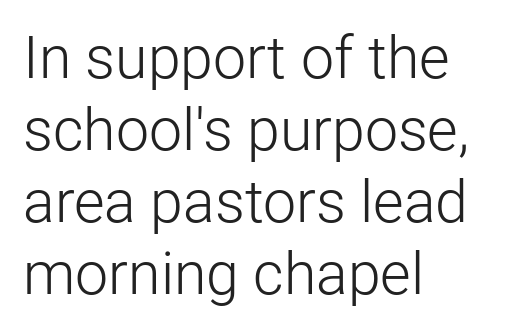
Heaviness? Minimal to ordinary, like unemphasized prose. The rendering anchors every line to the left-hand side. Is there any slant? The stems are plumb. Descenders hang freely into open space. Observe the absence of serifs on each vertical stroke in this sample. The passage shown is typed in a proportional face where columns would drift.
